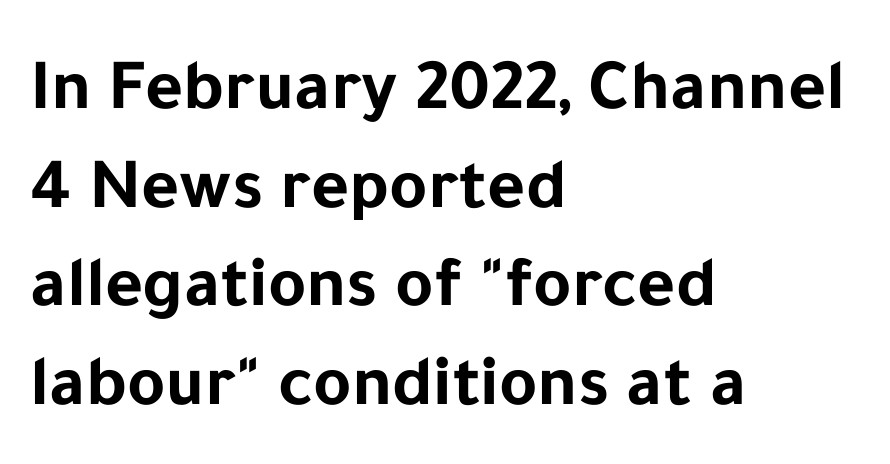
{"serif": "no", "italic": "no", "bold": "yes", "weight": "bold", "width": "normal", "stroke_contrast": "low", "x_height": "medium", "monospaced": "no", "underline": "no", "align": "left", "line_spacing": "normal", "line_spacing_ratio": 1.35, "letter_spacing": "normal", "letter_spacing_em": 0.0, "glyph_px": 73}
